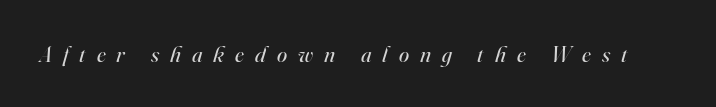
Q: Is the text bold? A: No.
Q: Is the text italic (slanted)? A: Yes, it leans right by about 16 degrees.
Q: Is the text underlined? A: No.
Q: Is the spacing between letters normal or unusually wide? A: Unusually wide.
